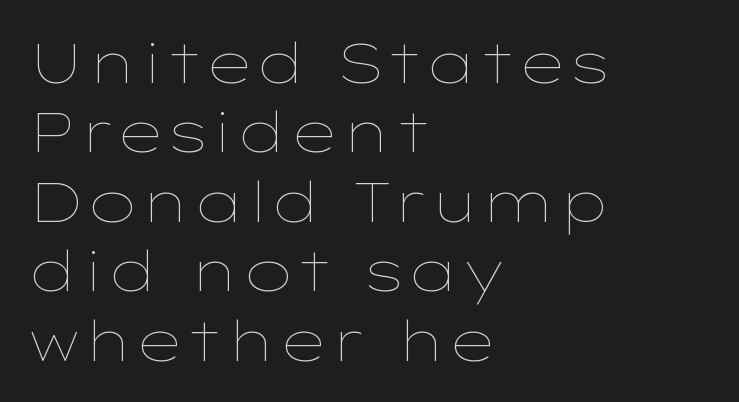
{"italic": "no", "bold": "no", "weight": "thin", "width": "wide", "stroke_contrast": "low", "x_height": "medium", "monospaced": "no", "underline": "no", "align": "left", "line_spacing_ratio": 1.24, "letter_spacing": "normal", "letter_spacing_em": 0.0, "glyph_px": 56}
